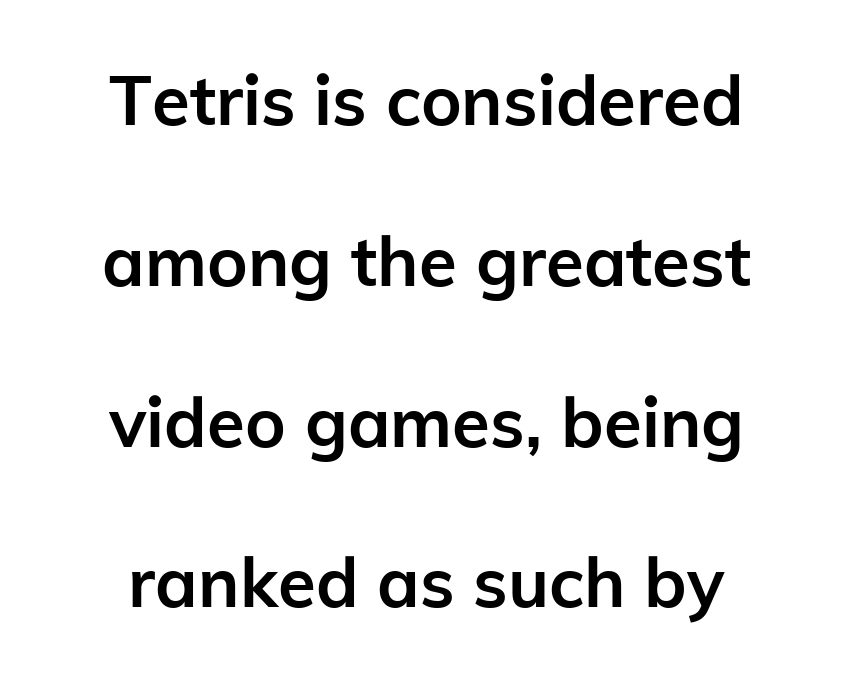
{"serif": "no", "italic": "no", "bold": "yes", "weight": "semibold", "width": "normal", "stroke_contrast": "low", "x_height": "medium", "monospaced": "no", "underline": "no", "line_spacing": "loose", "line_spacing_ratio": 2.33, "letter_spacing": "normal", "letter_spacing_em": 0.0, "glyph_px": 69}
